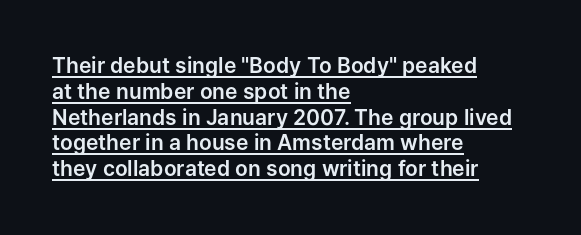
The image shows 21 px text type, upright; set left-aligned, line spacing 1.23x, normal letter spacing, underlined.
